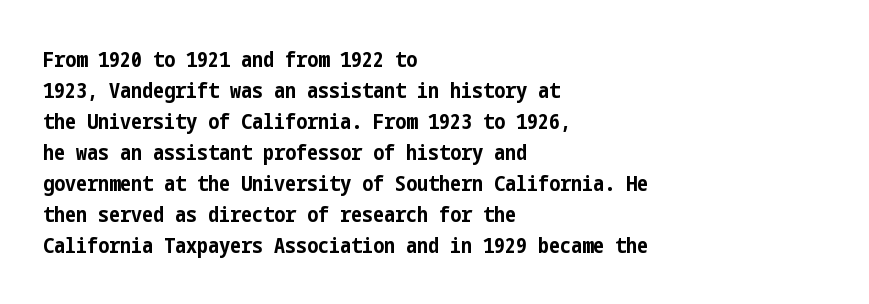
Q: Is the text bold? A: Yes.
Q: Is the text italic (slanted)? A: No, it is upright.
Q: Is the text underlined? A: No.
Q: How is the paragraph aligned? A: Left-aligned.
Q: Is the spacing between letters normal or unusually wide? A: Normal.
Q: Is the spacing between lines tight, normal or loose? A: Normal.
